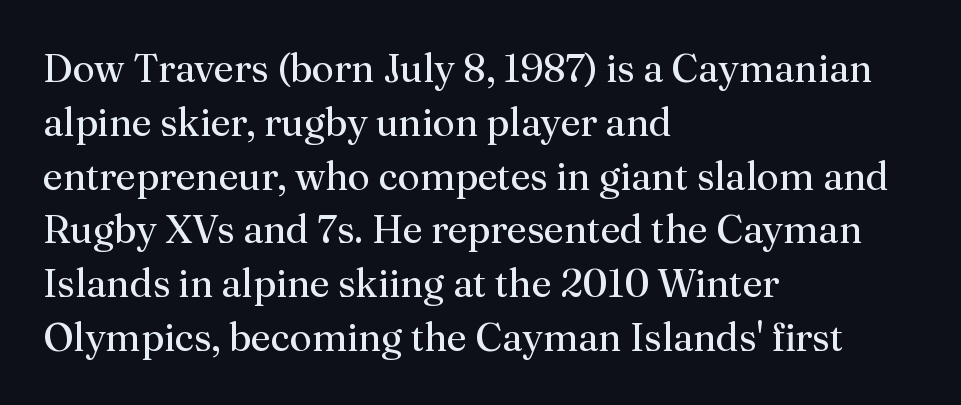
{"serif": "yes", "italic": "no", "bold": "no", "weight": "regular", "width": "normal", "stroke_contrast": "medium", "x_height": "medium", "monospaced": "no", "underline": "no", "align": "left", "line_spacing": "normal", "line_spacing_ratio": 1.38, "letter_spacing": "normal", "letter_spacing_em": 0.0, "glyph_px": 39}
